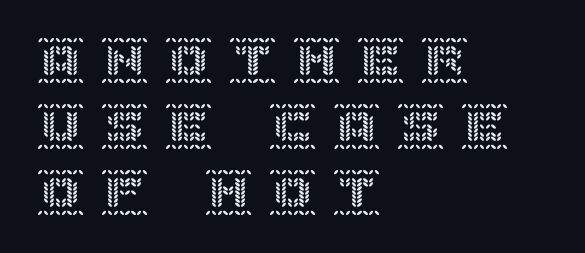
Q: Is the text italic (slanted)? A: No, it is upright.
Q: Is the text underlined? A: No.
Q: How is the paragraph aligned? A: Left-aligned.
Q: Is the spacing between letters normal or unusually wide? A: Unusually wide.
Q: Is the spacing between lines tight, normal or loose? A: Normal.
Q: Width (condensed, normal, or wide)? A: Normal.
Q: x-height? A: Large.
